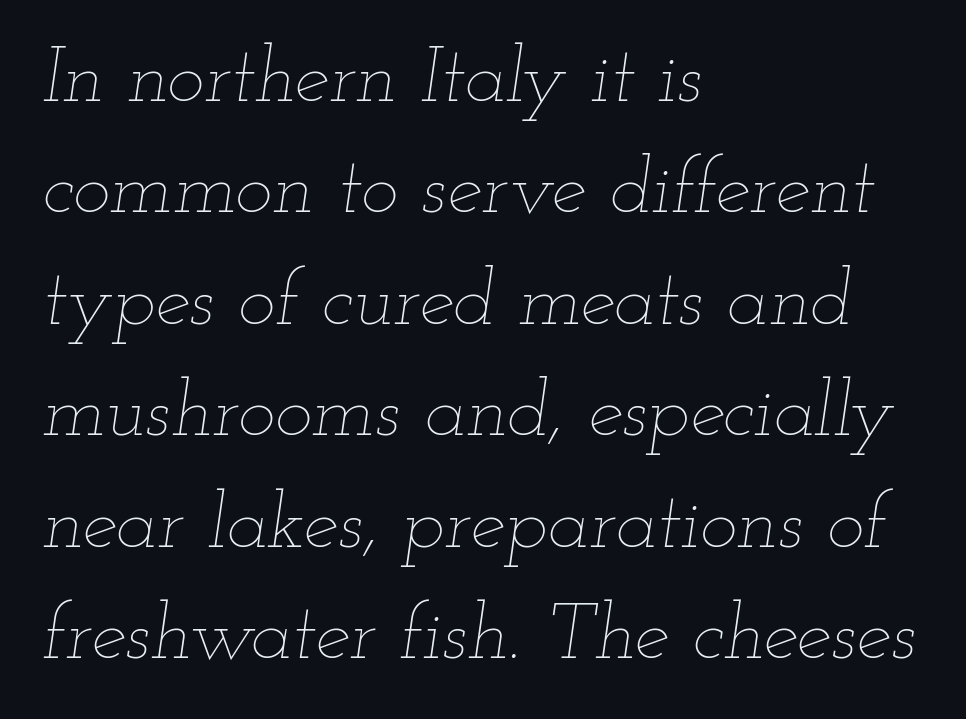
The image shows 79 px thin, wide type, italic (leaning right); set left-aligned, normal line spacing (1.41x), normal letter spacing, not underlined; low stroke contrast and a small x-height.
